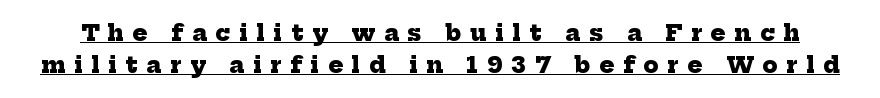
Q: Is the text bold? A: Yes.
Q: Is the text underlined? A: Yes.
Q: Is the spacing between letters normal or unusually wide? A: Unusually wide.
Q: Is the spacing between lines tight, normal or loose? A: Normal.
